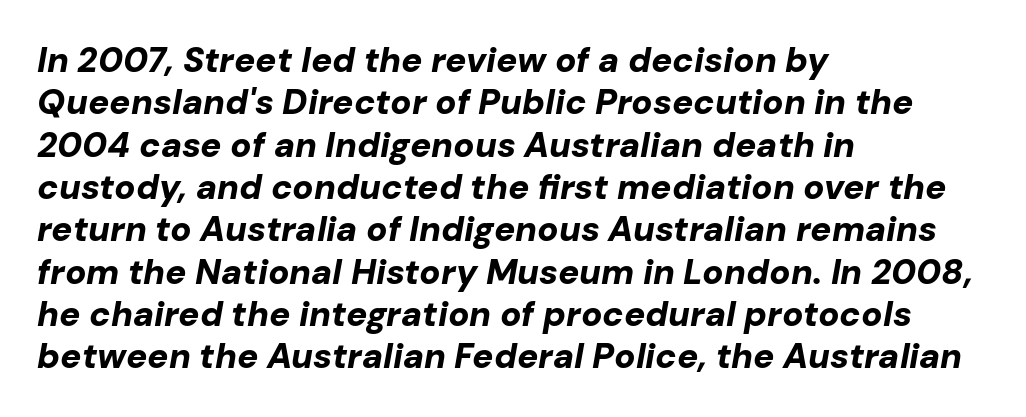
Compared with a centered layout, this one pins lines to the left instead. The face used here has a pronounced slope to its letters. Decoration check: the copy has no underline. Heavy-handed strokes throughout: this text is bold. Words appear dense and cohesive because spacing is normal.
